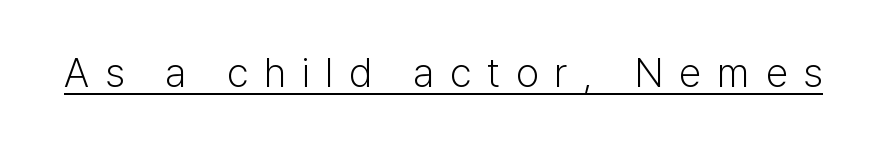
Q: Is the text bold? A: No.
Q: Is the text italic (slanted)? A: No, it is upright.
Q: Is the typeface a serif or a sans-serif typeface? A: Sans-serif.
Q: Is the text underlined? A: Yes.
Q: Is the spacing between letters normal or unusually wide? A: Unusually wide.
Q: Width (condensed, normal, or wide)? A: Normal.
Q: Stroke contrast? A: Low.
Q: x-height? A: Medium.
Q: Monospaced? A: No.
